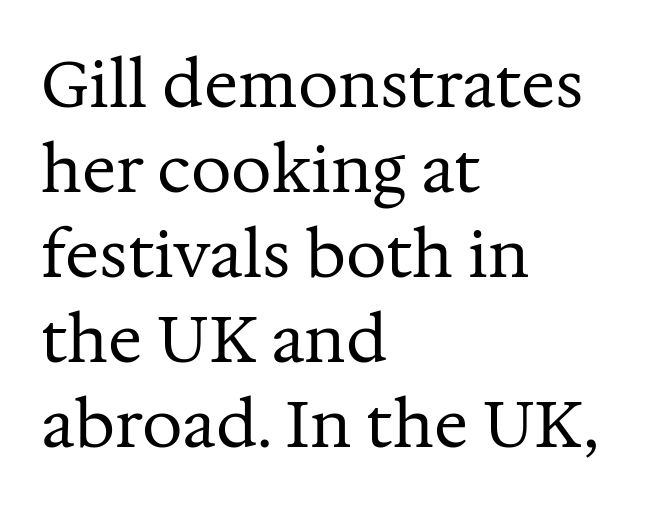
Letters have the restrained weight of plain body copy at most. In terms of letterspacing, this is plain default setting. Character widths vary here, with narrow letters taking less room than wide ones. The passage shown stacks its lines at a standard gap. The space beneath each line is pristine and unruled. This is roman type, the default non-slanted kind.
